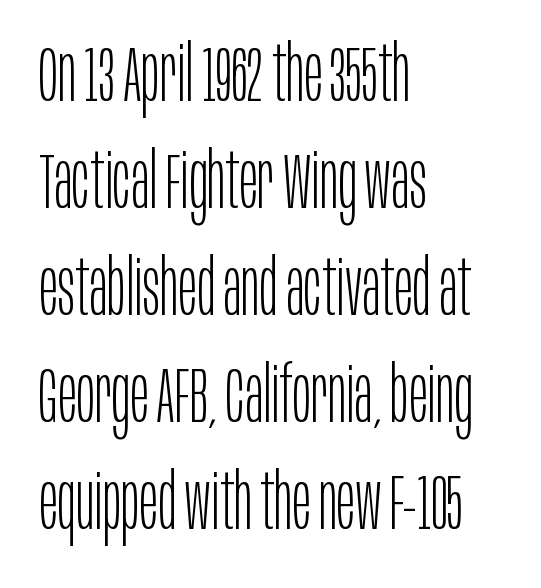
The passage shown is not underscored anywhere. Note the varied advance widths — an 'i' is clearly narrower than an 'm'. Italic? Not at all — the glyphs are vertical. Glyph-to-glyph distance matches everyday printed text. Typographically, this falls in the sans-serif category. In CSS terms this would be text-align: left.
